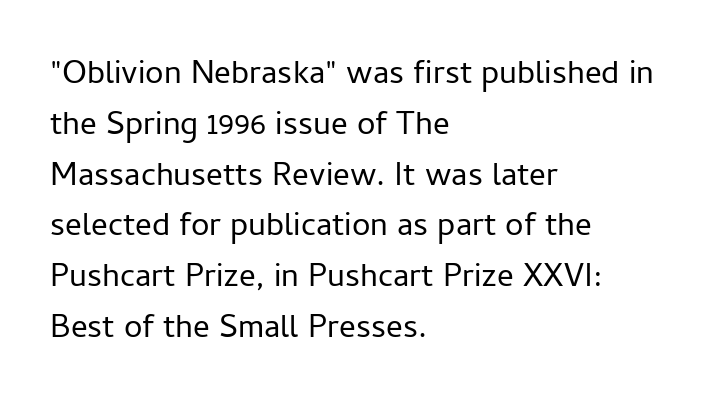
Q: Is the text bold? A: No.
Q: Is the text italic (slanted)? A: No, it is upright.
Q: Is the typeface a serif or a sans-serif typeface? A: Sans-serif.
Q: Is the text underlined? A: No.
Q: How is the paragraph aligned? A: Left-aligned.
Q: Is the spacing between letters normal or unusually wide? A: Normal.
Q: Is the spacing between lines tight, normal or loose? A: Normal.
Q: Width (condensed, normal, or wide)? A: Normal.
Q: Stroke contrast? A: Low.
Q: x-height? A: Medium.
Q: Monospaced? A: No.
